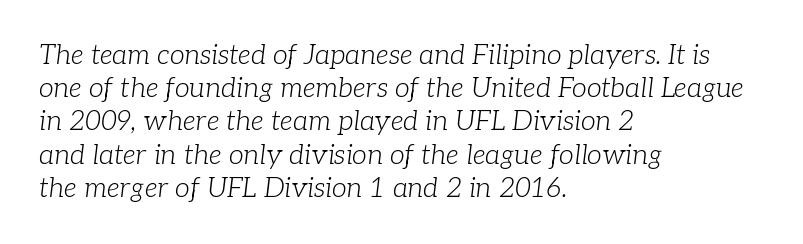
Q: Is the text bold? A: No.
Q: Is the text italic (slanted)? A: Yes, it leans right by about 7 degrees.
Q: Is the text underlined? A: No.
Q: How is the paragraph aligned? A: Left-aligned.
Q: Is the spacing between letters normal or unusually wide? A: Normal.
